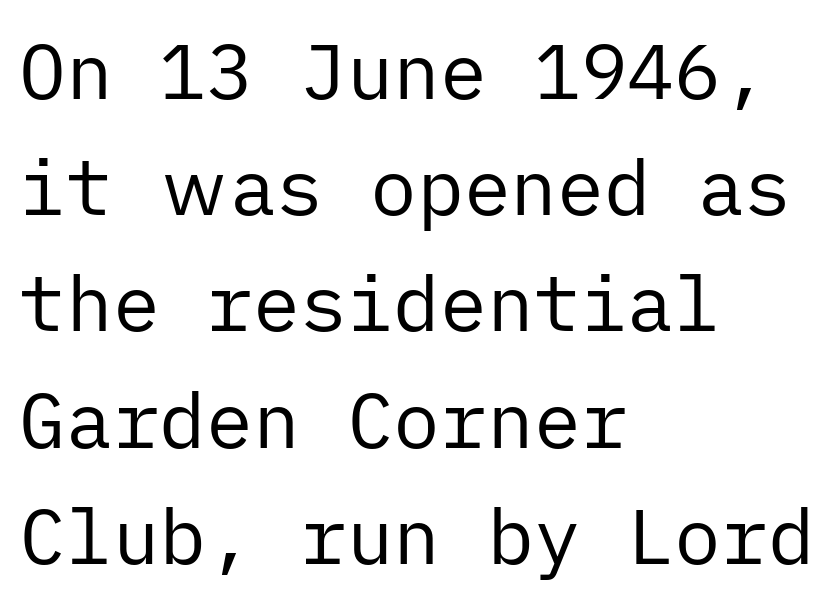
The image shows 78 px regular-weight sans-serif type, upright; set left-aligned, normal line spacing (1.49x), normal letter spacing, not underlined; low stroke contrast and a medium x-height.
